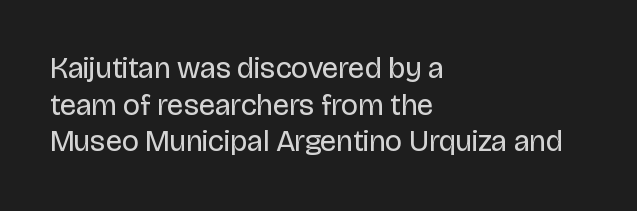
{"serif": "no", "italic": "no", "bold": "no", "weight": "regular", "width": "normal", "stroke_contrast": "low", "x_height": "large", "monospaced": "no", "underline": "no", "align": "left", "line_spacing_ratio": 1.22, "letter_spacing": "normal", "letter_spacing_em": 0.0, "glyph_px": 30}
